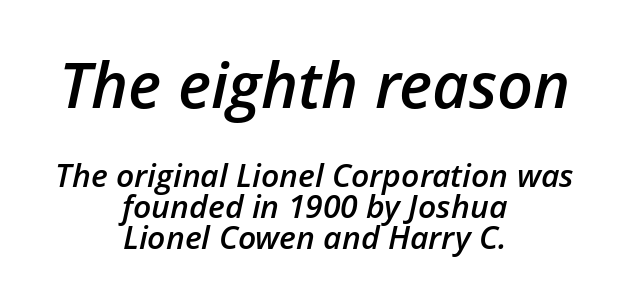
Quick note: interline space is minimal. The words here are not underlined. Scale decreases going downward across the two blocks. Between one letter and the next there's only the usual sliver of space. The paragraph has two soft edges and a firm central axis. Looks like regular typesetting: each glyph gets only the width it needs.
